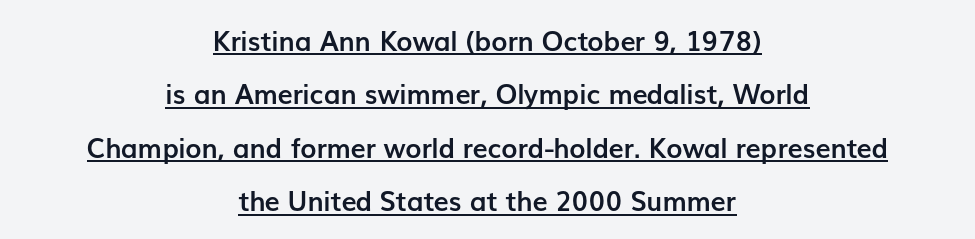
{"italic": "no", "bold": "yes", "underline": "yes", "align": "center", "line_spacing": "loose", "line_spacing_ratio": 1.98, "letter_spacing": "normal", "letter_spacing_em": 0.0, "glyph_px": 27}
